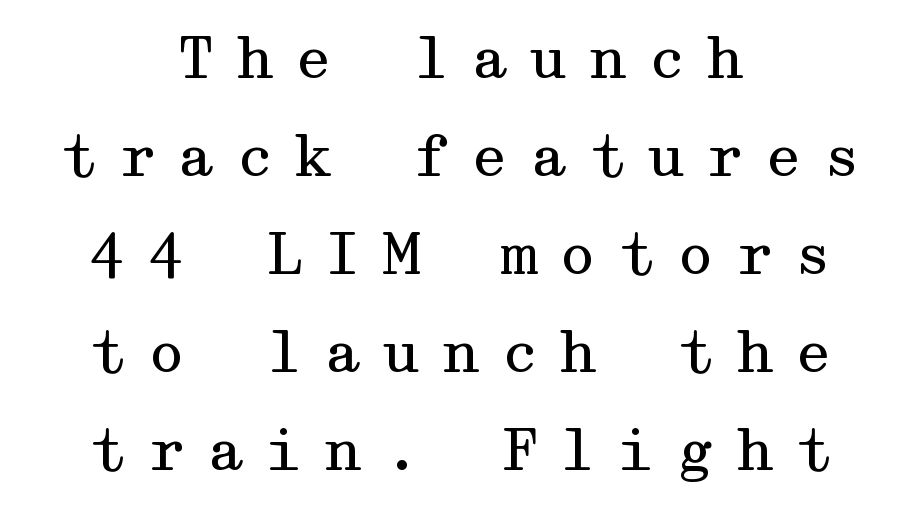
{"serif": "yes", "italic": "no", "bold": "no", "weight": "regular", "width": "wide", "stroke_contrast": "medium", "x_height": "medium", "underline": "no", "align": "center", "line_spacing_ratio": 1.75, "letter_spacing": "wide", "letter_spacing_em": 0.35, "glyph_px": 56}
